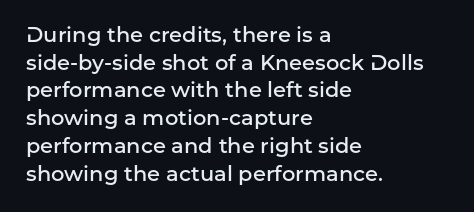
These words are printed semibold, heavier than regular yet not bold. Does the lettering tilt? It doesn't — this is upright. The area under the type is left untouched. Alignment: flush left.
